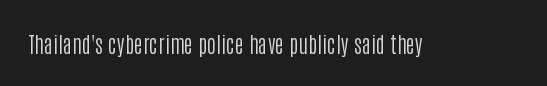
Q: Is the text bold? A: No.
Q: Is the text italic (slanted)? A: No, it is upright.
Q: Is the text underlined? A: No.
Q: Is the spacing between letters normal or unusually wide? A: Normal.
